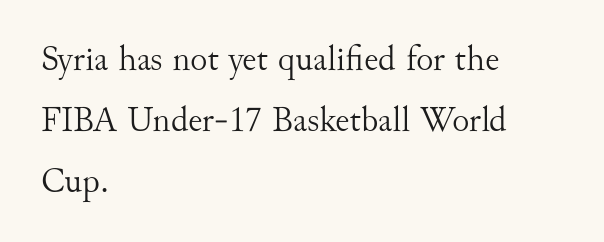
{"serif": "yes", "italic": "no", "bold": "no", "weight": "light", "width": "normal", "stroke_contrast": "medium", "x_height": "small", "monospaced": "no", "underline": "no", "align": "left", "line_spacing": "normal", "line_spacing_ratio": 1.7, "letter_spacing": "normal", "letter_spacing_em": 0.0, "glyph_px": 36}
